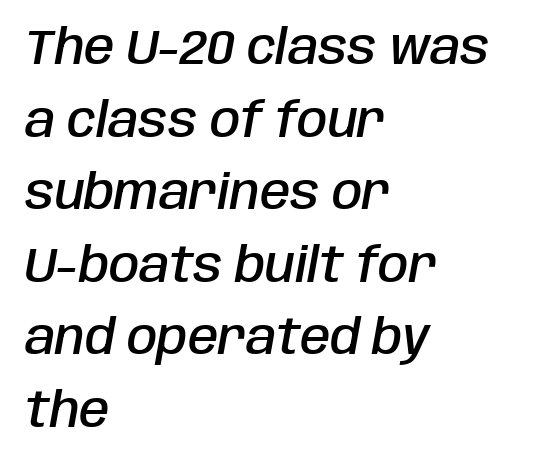
The image shows 49 px semibold, condensed type, italic (leaning right); set left-aligned, normal line spacing (1.48x), normal letter spacing, not underlined; low stroke contrast and a large x-height.
